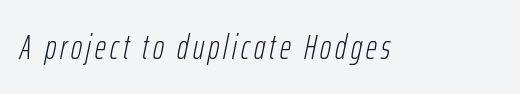
{"italic": "yes", "lean": "right", "slant_degrees": 12, "bold": "no", "weight": "light", "width": "condensed", "stroke_contrast": "low", "x_height": "medium", "monospaced": "no", "underline": "no", "glyph_px": 34}
